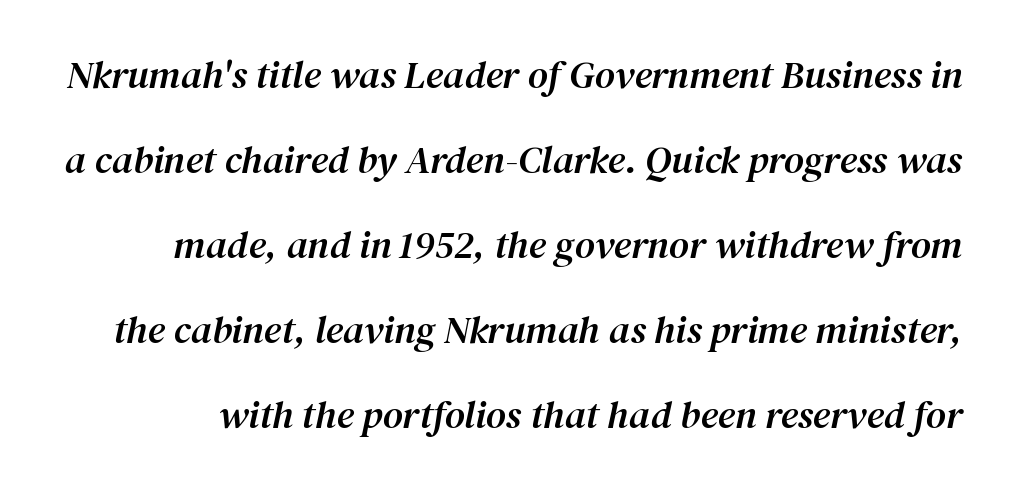
{"serif": "yes", "italic": "yes", "lean": "right", "slant_degrees": 12, "width": "normal", "stroke_contrast": "medium", "x_height": "medium", "monospaced": "no", "underline": "no", "line_spacing": "loose", "line_spacing_ratio": 2.18, "letter_spacing": "normal", "letter_spacing_em": 0.0, "glyph_px": 39}
